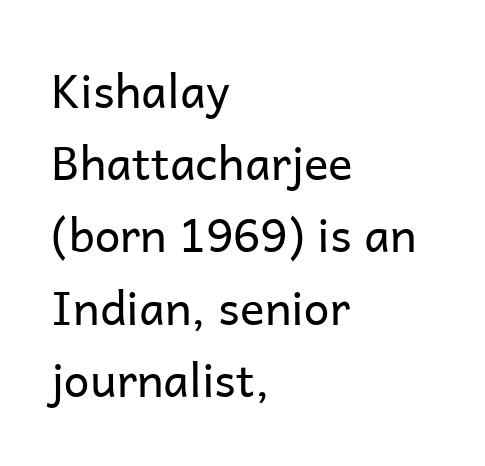
The image shows 46 px regular-weight sans-serif type, upright; set left-aligned, normal line spacing (1.57x), normal letter spacing, not underlined; low stroke contrast and a medium x-height.
